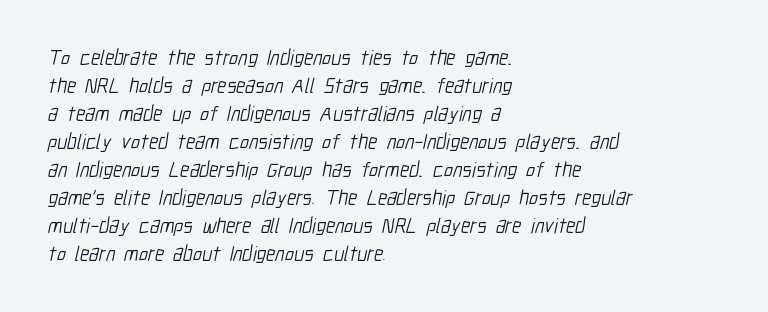
Letter spacing: default. Only glyphs here, with clear space below each row. The compositor pushed each line to the left boundary. The face looks like a standard text weight, possibly lighter. The rendering uses a moderate line-height, typical for paragraphs.
